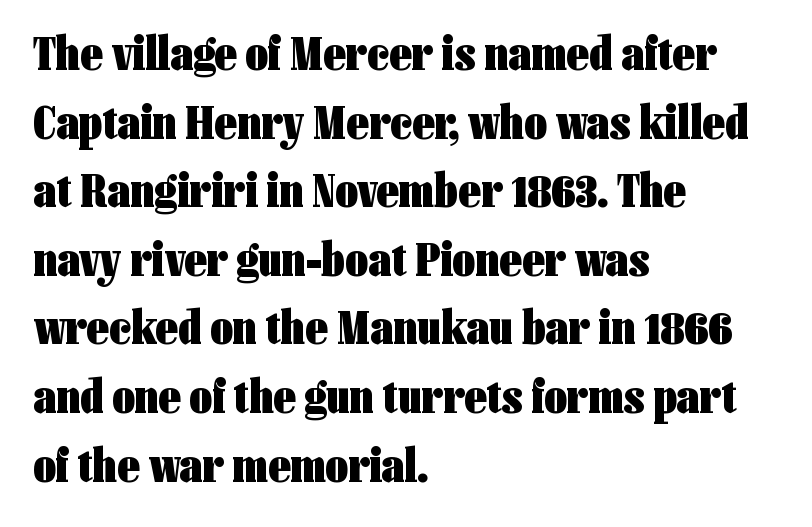
{"serif": "no", "italic": "no", "bold": "yes", "weight": "heavy", "width": "condensed", "stroke_contrast": "low", "x_height": "medium", "monospaced": "no", "underline": "no", "align": "left", "line_spacing": "normal", "line_spacing_ratio": 1.4, "letter_spacing": "normal", "letter_spacing_em": 0.0, "glyph_px": 49}
